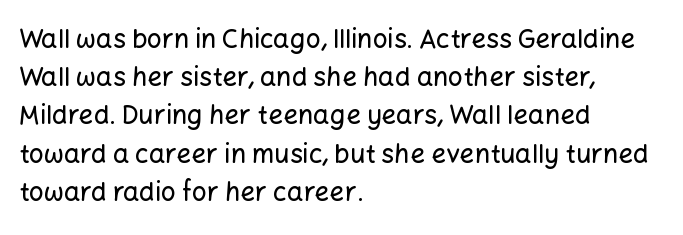
{"italic": "no", "underline": "no", "align": "left", "line_spacing": "normal", "line_spacing_ratio": 1.47, "letter_spacing": "normal", "letter_spacing_em": 0.0, "glyph_px": 26}
